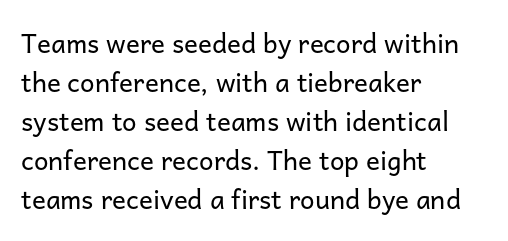
The image shows 26 px text type, upright; set left-aligned, normal line spacing (1.5x), normal letter spacing, not underlined.
